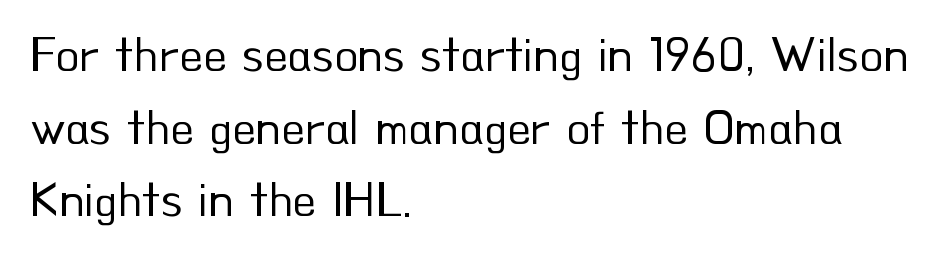
The image shows 49 px regular-weight sans-serif type, upright; set left-aligned, normal line spacing (1.48x), normal letter spacing, not underlined; low stroke contrast and a small x-height.
